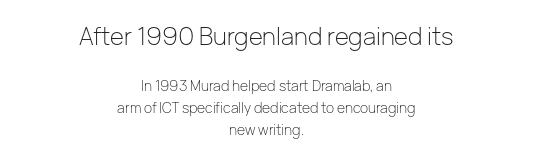
{"italic": "no", "bold": "no", "underline": "no", "align": "center", "line_spacing": "normal", "line_spacing_ratio": 1.57, "letter_spacing": "normal", "letter_spacing_em": 0.0, "larger_block": "first", "size_ratio": 1.71, "glyph_px": 24}
